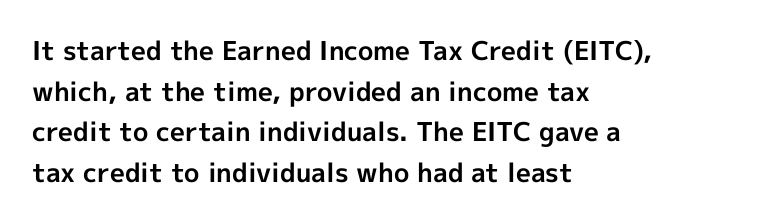
Students, note that the glyphs here touch the page at normal intervals. Lines of text with bare space underneath. Short and long lines alike share a common starting point at left. The font's upright variant was chosen for this text.
